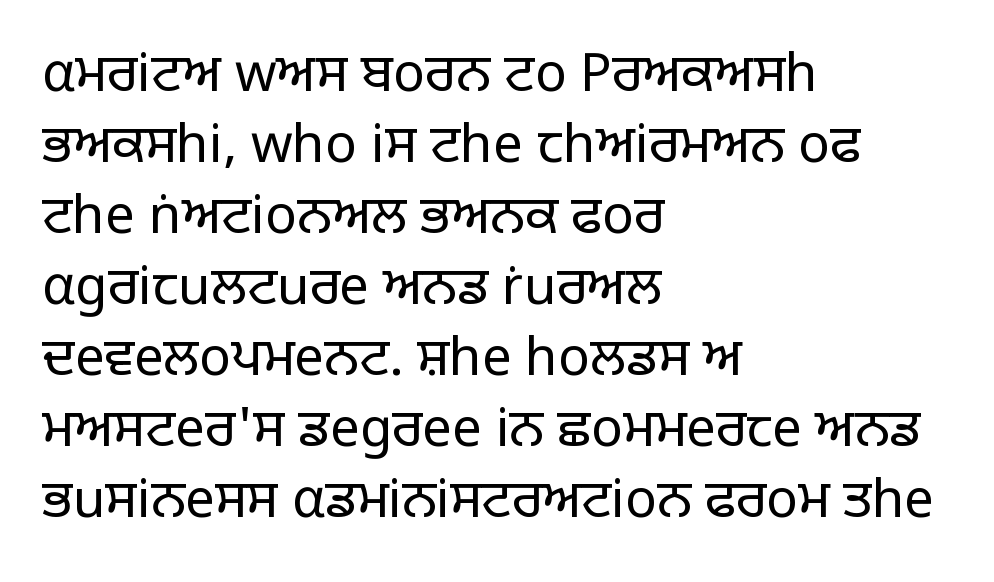
Is there any slant? The stems are plumb. Nothing heavy about these letters — not bold at all. Letters rest on an invisible, unmarked baseline. The rag falls on the right side of this text block. Do the characters align in a grid? No, the font is proportional. This is sans-serif lettering, the kind often seen on screens and signage.
